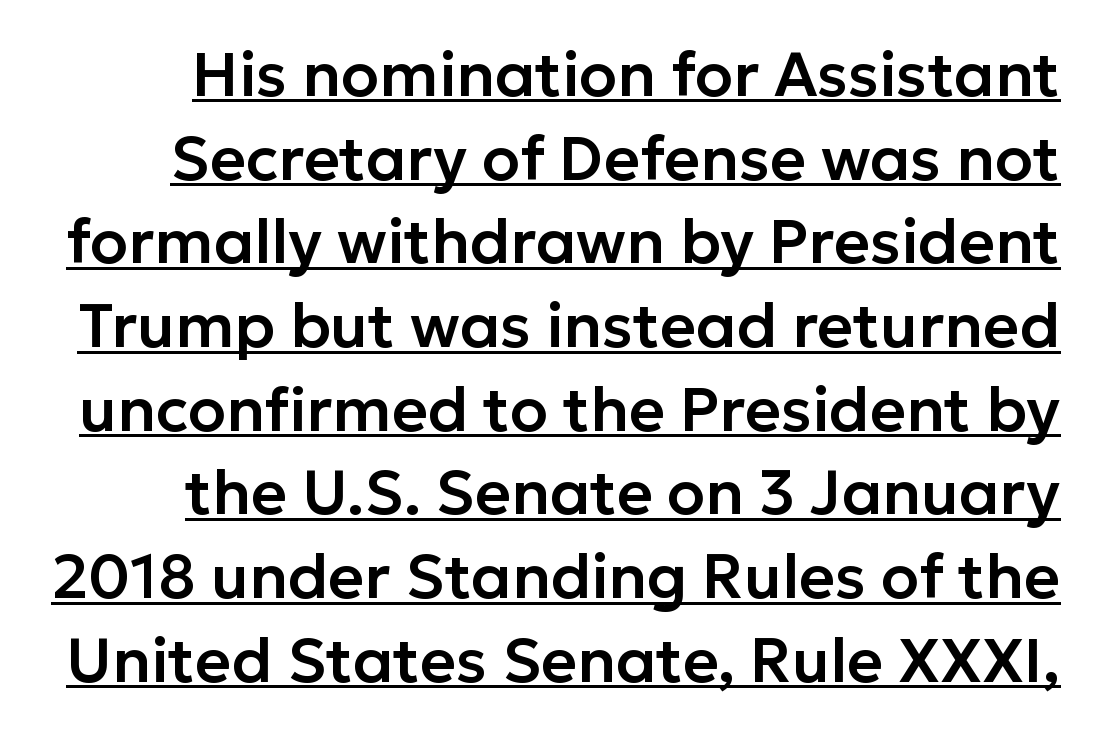
Q: Is the text italic (slanted)? A: No, it is upright.
Q: Is the typeface a serif or a sans-serif typeface? A: Sans-serif.
Q: Is the text underlined? A: Yes.
Q: Is the spacing between letters normal or unusually wide? A: Normal.
Q: Is the spacing between lines tight, normal or loose? A: Normal.
Q: Width (condensed, normal, or wide)? A: Normal.
Q: Stroke contrast? A: Low.
Q: x-height? A: Medium.
Q: Monospaced? A: No.
